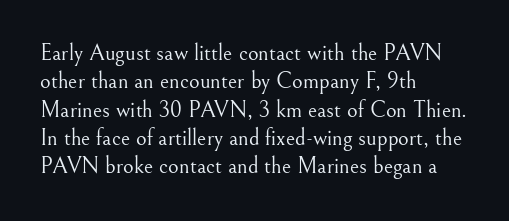
Nobody touched the tracking dial on this one. Visually the block forms a straight wall on the left and a jagged coastline on the right. Posture: upright roman. Beneath every word, the page is bare.
